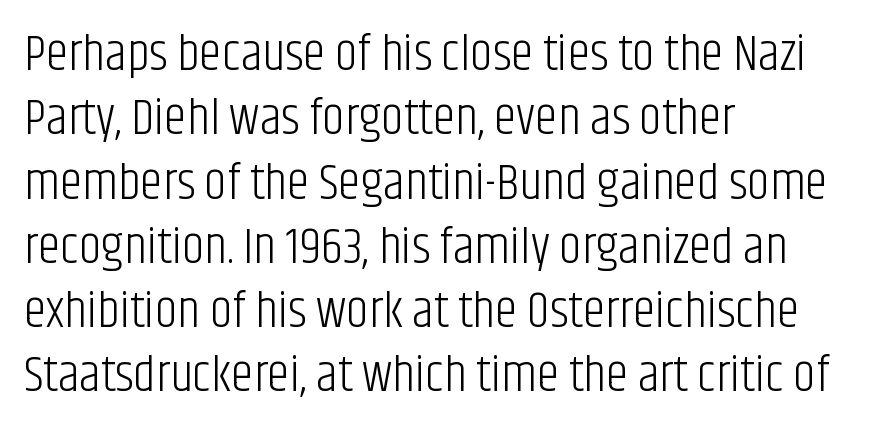
{"serif": "no", "italic": "no", "bold": "no", "weight": "light", "width": "condensed", "stroke_contrast": "low", "x_height": "large", "monospaced": "no", "underline": "no", "align": "left", "line_spacing": "normal", "line_spacing_ratio": 1.26, "letter_spacing": "normal", "letter_spacing_em": 0.0, "glyph_px": 51}
